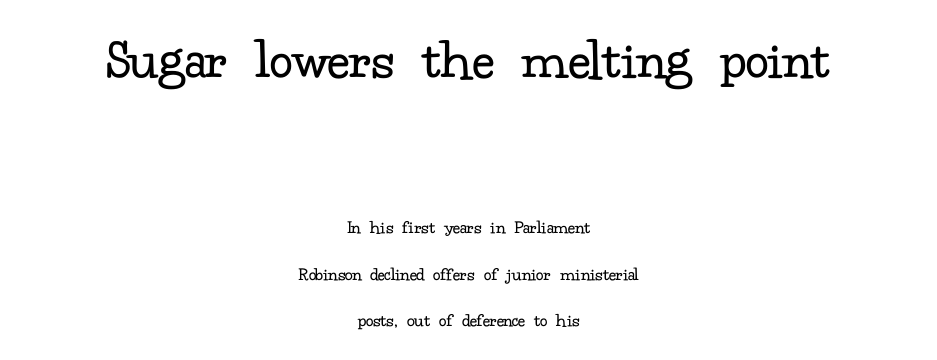
The image shows 58 px regular-weight serif type, upright; set centered, loose line spacing (2.43x), normal letter spacing, not underlined; the first (top) block is 3.05x larger; low stroke contrast and a small x-height.
